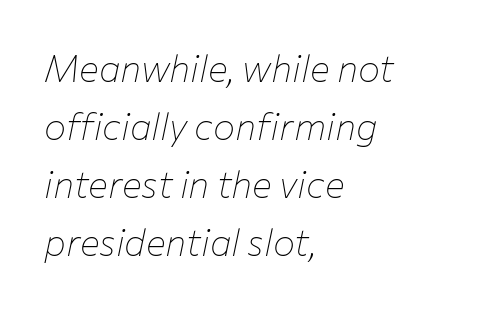
The passage shown leans; its letterforms are oblique. A quiet, ordinary-to-light weight characterises the typeface. The leading is moderate, giving the passage an even texture. Default kerning and tracking; the words read as compact shapes.
